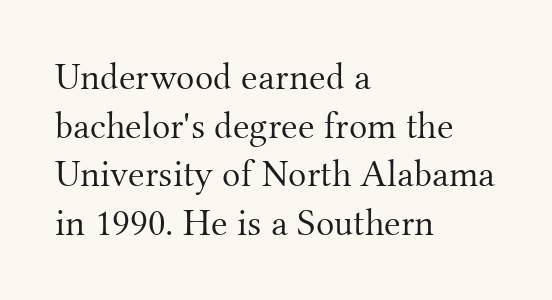
Q: Is the text bold? A: No.
Q: Is the text italic (slanted)? A: No, it is upright.
Q: Is the typeface a serif or a sans-serif typeface? A: Serif.
Q: Is the text underlined? A: No.
Q: How is the paragraph aligned? A: Left-aligned.
Q: Is the spacing between letters normal or unusually wide? A: Normal.
Q: Is the spacing between lines tight, normal or loose? A: Normal.
Q: Width (condensed, normal, or wide)? A: Normal.
Q: Stroke contrast? A: Medium.
Q: x-height? A: Small.
Q: Monospaced? A: No.
